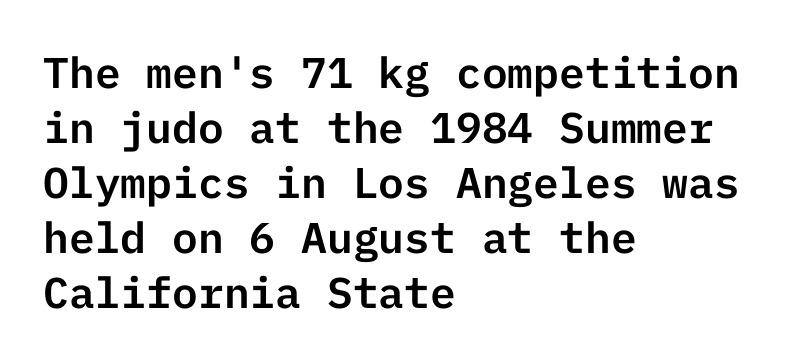
{"serif": "no", "italic": "no", "width": "normal", "stroke_contrast": "low", "x_height": "medium", "underline": "no", "align": "left", "line_spacing": "normal", "line_spacing_ratio": 1.28, "letter_spacing": "normal", "letter_spacing_em": 0.0, "glyph_px": 43}
